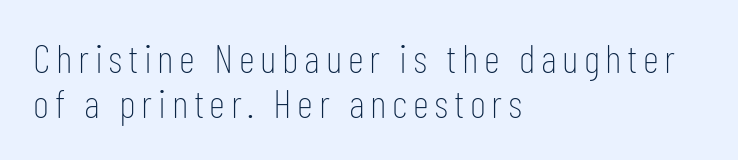
Every character sits straight up, as roman type does. Horizontally, the lines are justified to the leading edge only. Just letters on the line, the space beneath them empty. Check where the strokes stop: nothing finishes them off — pure sans.
